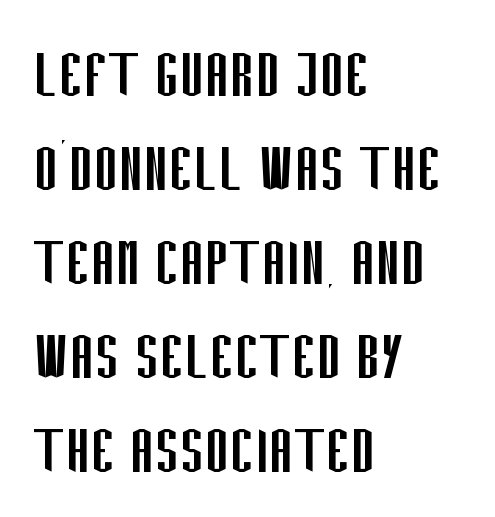
Q: Is the text bold? A: No.
Q: Is the text italic (slanted)? A: No, it is upright.
Q: Is the typeface a serif or a sans-serif typeface? A: Sans-serif.
Q: Is the text underlined? A: No.
Q: How is the paragraph aligned? A: Left-aligned.
Q: Is the spacing between letters normal or unusually wide? A: Normal.
Q: Is the spacing between lines tight, normal or loose? A: Normal.
Q: Width (condensed, normal, or wide)? A: Condensed.
Q: Stroke contrast? A: Low.
Q: x-height? A: Large.
Q: Monospaced? A: No.
